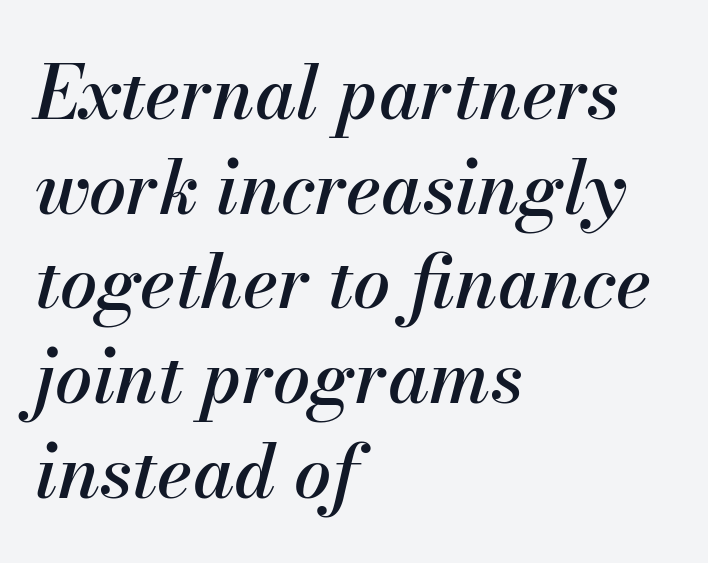
Q: Is the text italic (slanted)? A: Yes, it leans right by about 13 degrees.
Q: Is the text underlined? A: No.
Q: How is the paragraph aligned? A: Left-aligned.
Q: Is the spacing between letters normal or unusually wide? A: Normal.
Q: Is the spacing between lines tight, normal or loose? A: Normal.
Q: Width (condensed, normal, or wide)? A: Normal.
Q: Stroke contrast? A: Medium.
Q: x-height? A: Small.
Q: Monospaced? A: No.
